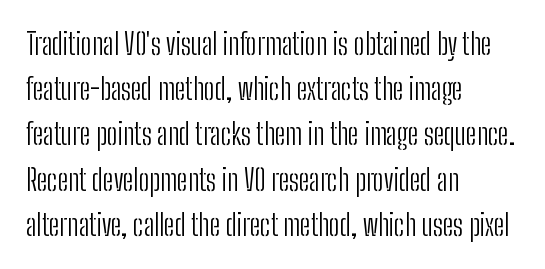
Q: Is the text bold? A: No.
Q: Is the text italic (slanted)? A: No, it is upright.
Q: Is the typeface a serif or a sans-serif typeface? A: Sans-serif.
Q: Is the text underlined? A: No.
Q: How is the paragraph aligned? A: Left-aligned.
Q: Is the spacing between letters normal or unusually wide? A: Normal.
Q: Is the spacing between lines tight, normal or loose? A: Normal.
Q: Width (condensed, normal, or wide)? A: Condensed.
Q: Stroke contrast? A: Low.
Q: x-height? A: Medium.
Q: Monospaced? A: No.
